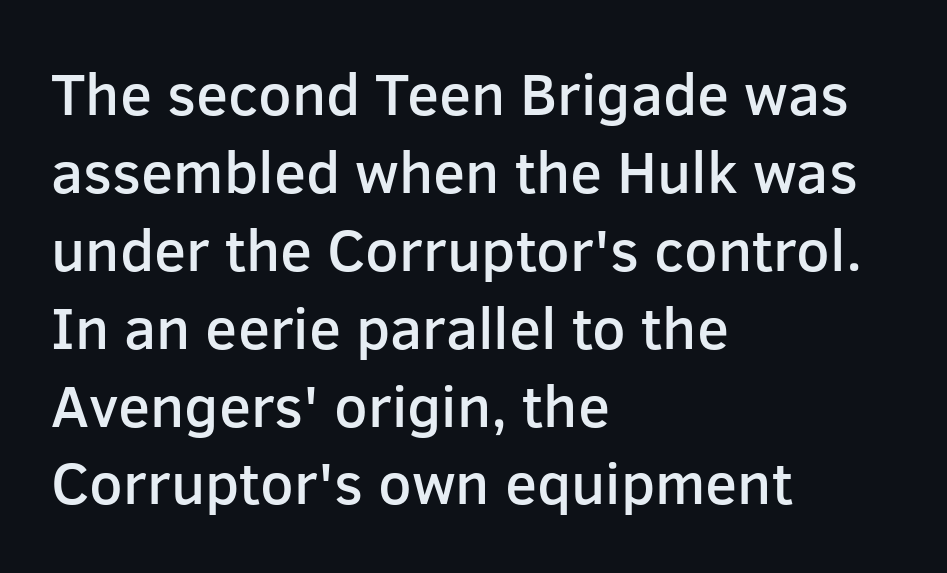
The image shows 59 px semibold sans-serif type, upright; set left-aligned, normal line spacing (1.32x), normal letter spacing, not underlined; low stroke contrast and a medium x-height.
